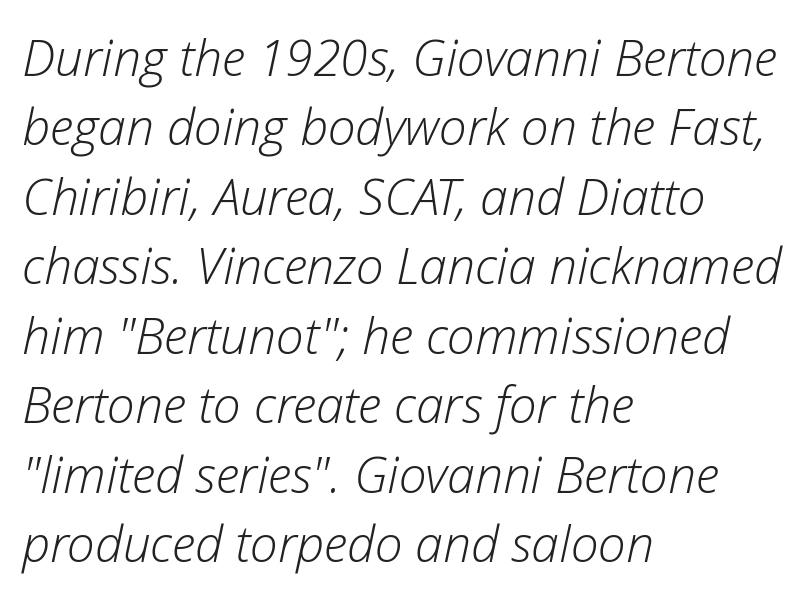
The image shows 50 px light type, italic (leaning right); set left-aligned, normal line spacing (1.39x), normal letter spacing, not underlined; low stroke contrast and a medium x-height.
